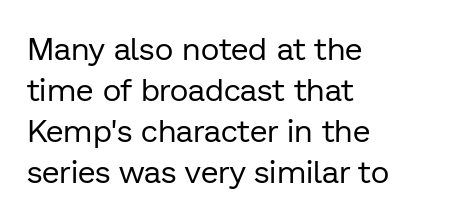
Q: Is the text bold? A: No.
Q: Is the text italic (slanted)? A: No, it is upright.
Q: Is the typeface a serif or a sans-serif typeface? A: Sans-serif.
Q: Is the text underlined? A: No.
Q: How is the paragraph aligned? A: Left-aligned.
Q: Is the spacing between letters normal or unusually wide? A: Normal.
Q: Is the spacing between lines tight, normal or loose? A: Normal.
Q: Width (condensed, normal, or wide)? A: Normal.
Q: Stroke contrast? A: Low.
Q: x-height? A: Medium.
Q: Monospaced? A: No.
